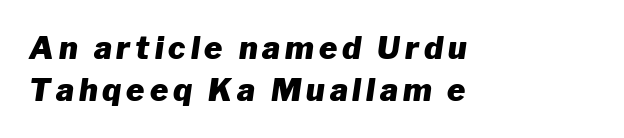
Q: Is the text bold? A: Yes.
Q: Is the text italic (slanted)? A: Yes, it leans right by about 8 degrees.
Q: Is the text underlined? A: No.
Q: How is the paragraph aligned? A: Left-aligned.
Q: Is the spacing between lines tight, normal or loose? A: Normal.
Q: Width (condensed, normal, or wide)? A: Normal.
Q: Stroke contrast? A: Low.
Q: x-height? A: Medium.
Q: Monospaced? A: No.
